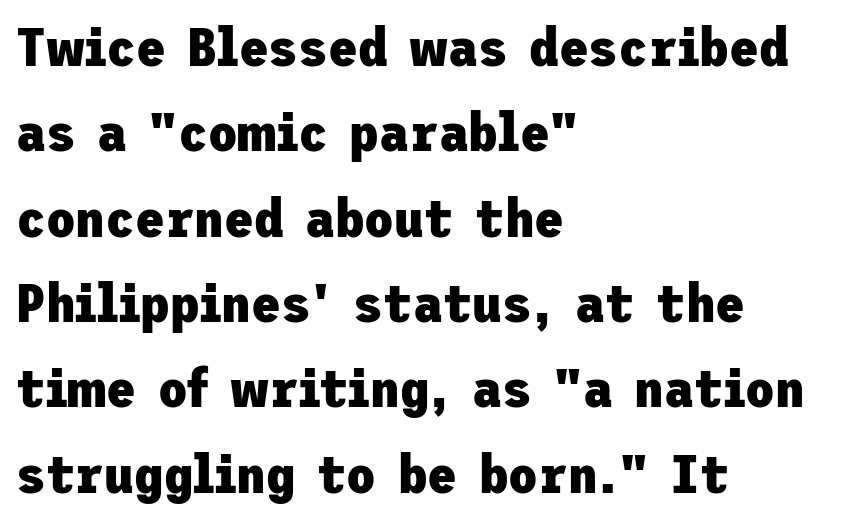
{"serif": "no", "italic": "no", "bold": "yes", "weight": "heavy", "width": "normal", "stroke_contrast": "low", "x_height": "medium", "underline": "no", "align": "left", "line_spacing": "normal", "line_spacing_ratio": 1.58, "letter_spacing": "normal", "letter_spacing_em": 0.0, "glyph_px": 54}
